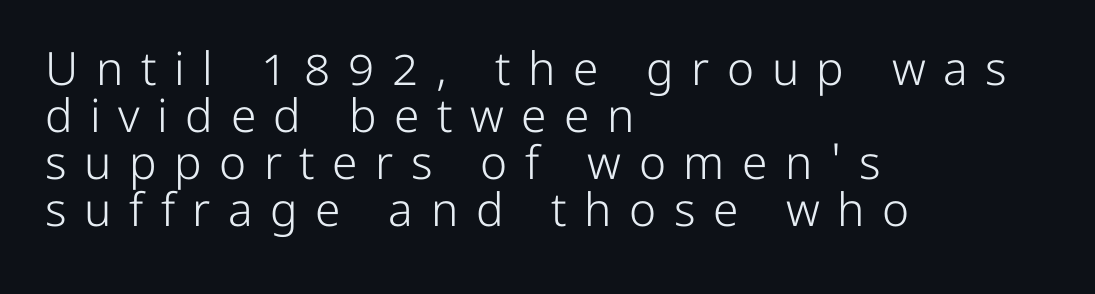
{"serif": "no", "italic": "no", "bold": "no", "weight": "light", "width": "normal", "stroke_contrast": "low", "x_height": "medium", "monospaced": "no", "underline": "no", "align": "left", "line_spacing": "tight", "line_spacing_ratio": 1.02, "letter_spacing": "wide", "letter_spacing_em": 0.38, "glyph_px": 46}
